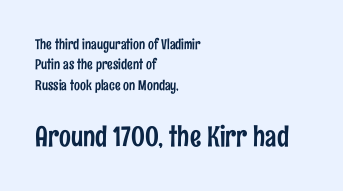
Q: Is the text italic (slanted)? A: No, it is upright.
Q: Is the typeface a serif or a sans-serif typeface? A: Sans-serif.
Q: Is the text underlined? A: No.
Q: How is the paragraph aligned? A: Left-aligned.
Q: Is the spacing between letters normal or unusually wide? A: Normal.
Q: Is the spacing between lines tight, normal or loose? A: Normal.
Q: Which block of text is set in a larger size, the first (top) or the second (bottom)? A: The second (bottom) one.
Q: Width (condensed, normal, or wide)? A: Condensed.
Q: Stroke contrast? A: Low.
Q: x-height? A: Medium.
Q: Monospaced? A: No.
